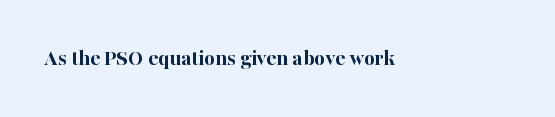
Q: Is the text bold? A: Yes.
Q: Is the text italic (slanted)? A: No, it is upright.
Q: Is the text underlined? A: No.
Q: Is the spacing between letters normal or unusually wide? A: Normal.
